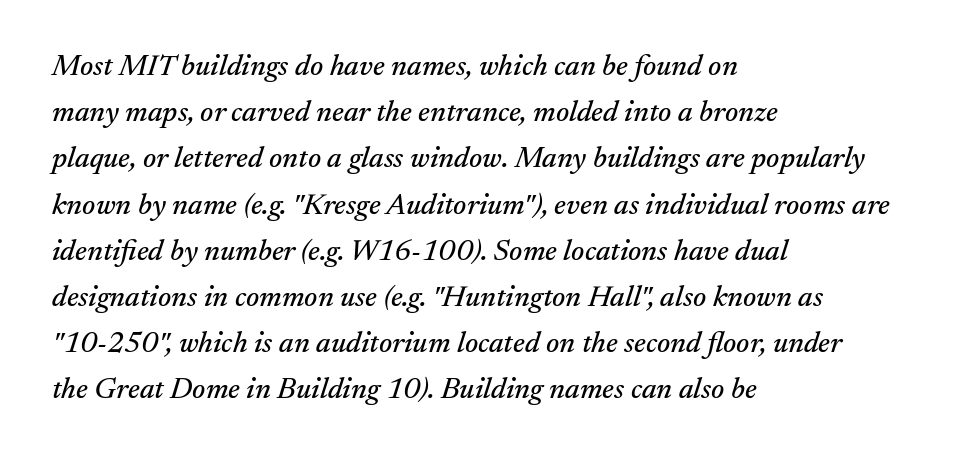
{"serif": "yes", "italic": "yes", "lean": "right", "slant_degrees": 17, "width": "normal", "stroke_contrast": "medium", "x_height": "small", "monospaced": "no", "underline": "no", "align": "left", "line_spacing": "normal", "line_spacing_ratio": 1.54, "letter_spacing": "normal", "letter_spacing_em": 0.0, "glyph_px": 30}
